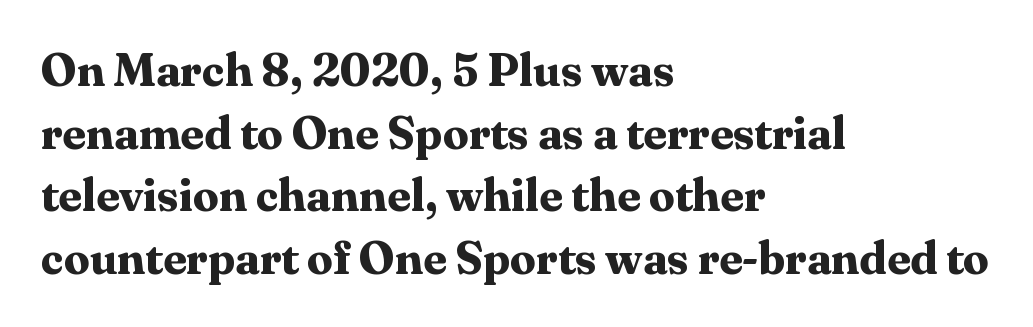
The image shows 46 px bold serif type, upright; set left-aligned, normal line spacing (1.36x), normal letter spacing, not underlined; medium stroke contrast and a medium x-height.
